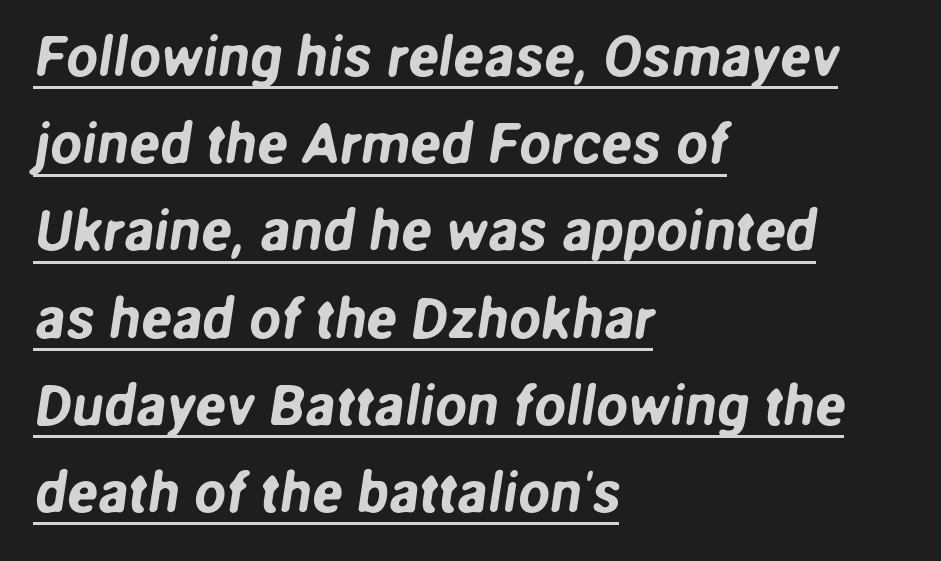
Q: Is the typeface a serif or a sans-serif typeface? A: Sans-serif.
Q: Is the text underlined? A: Yes.
Q: How is the paragraph aligned? A: Left-aligned.
Q: Is the spacing between letters normal or unusually wide? A: Normal.
Q: Is the spacing between lines tight, normal or loose? A: Normal.
Q: Width (condensed, normal, or wide)? A: Normal.
Q: Stroke contrast? A: Low.
Q: x-height? A: Medium.
Q: Monospaced? A: No.
